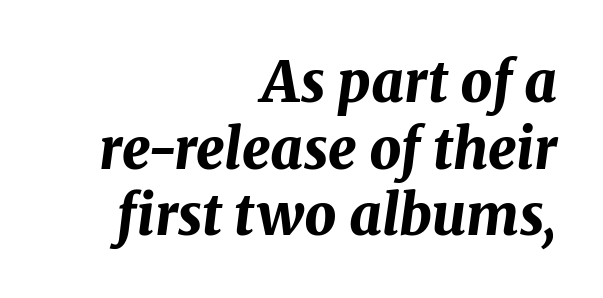
{"italic": "yes", "lean": "right", "slant_degrees": 8, "bold": "yes", "weight": "bold", "width": "normal", "stroke_contrast": "medium", "x_height": "medium", "monospaced": "no", "underline": "no", "align": "right", "line_spacing_ratio": 1.19, "letter_spacing": "normal", "letter_spacing_em": 0.0, "glyph_px": 56}
